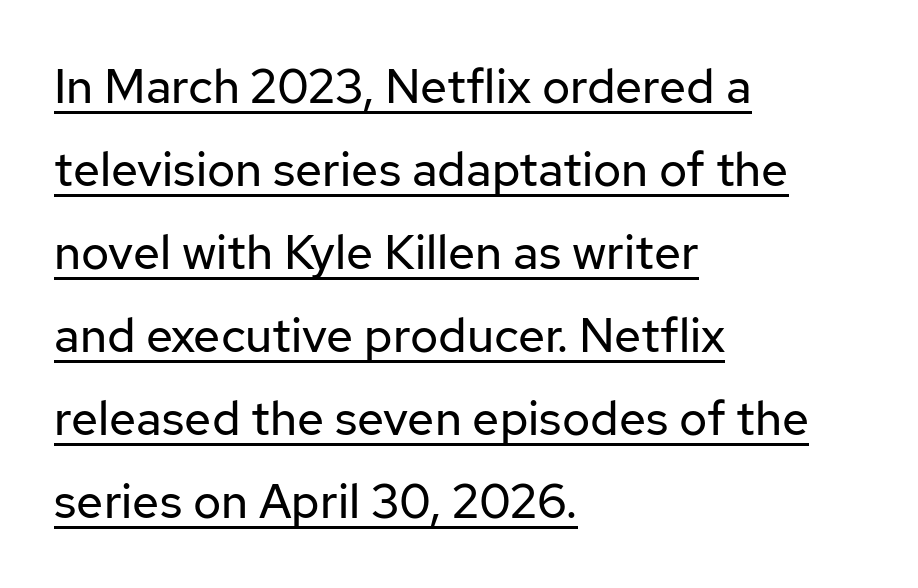
Compared with a centered layout, this one pins lines to the left instead. Serif or sans? Sans — the stroke terminals are bare. Think of a printed novel: that variable character pitch is what you see here. Rendered with straight, roman letterforms. The letterforms sit shoulder to shoulder at normal distance.
